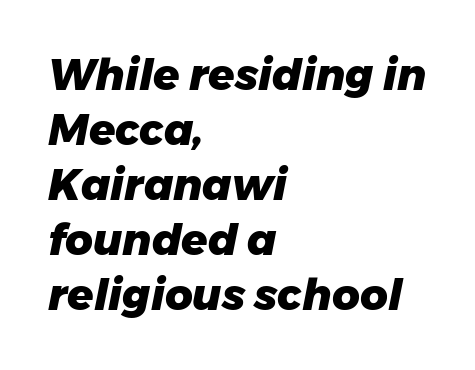
The image shows 43 px heavy type, italic (leaning right); set left-aligned, normal line spacing (1.28x), normal letter spacing, not underlined; low stroke contrast and a medium x-height.
